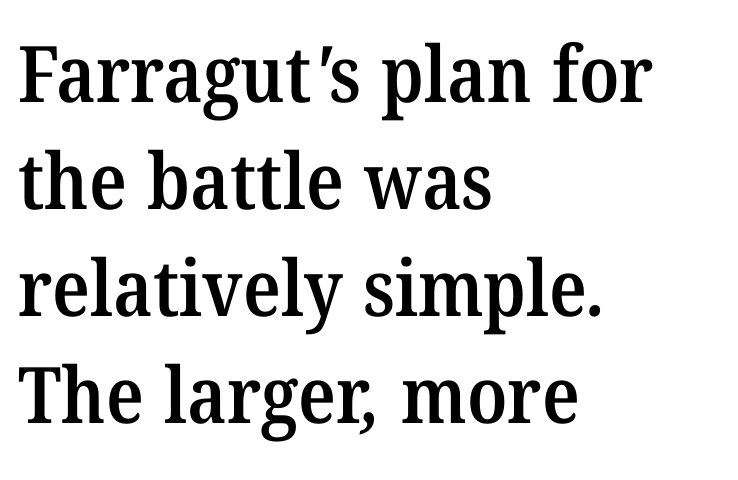
{"serif": "yes", "bold": "semi", "weight": "semibold", "width": "normal", "stroke_contrast": "medium", "x_height": "medium", "monospaced": "no", "underline": "no", "align": "left", "line_spacing": "normal", "line_spacing_ratio": 1.37, "letter_spacing": "normal", "letter_spacing_em": 0.0, "glyph_px": 78}
